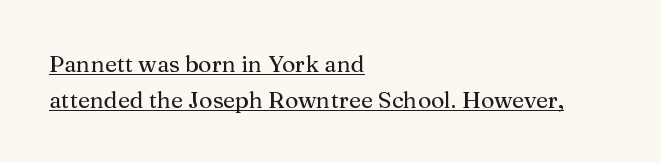
Quick note: not italic, upright. Like a heading marked for emphasis, these lines bear an underscore. Nothing unusual about the tracking: characters are spaced as the font intends. Notice how descenders clear the ascenders below comfortably — that's standard leading.
